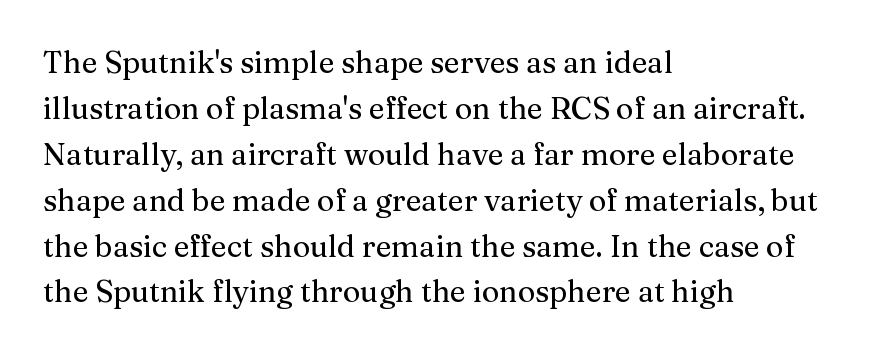
{"serif": "yes", "italic": "no", "width": "normal", "stroke_contrast": "medium", "x_height": "medium", "monospaced": "no", "underline": "no", "align": "left", "line_spacing": "normal", "line_spacing_ratio": 1.53, "letter_spacing": "normal", "letter_spacing_em": 0.0, "glyph_px": 30}
